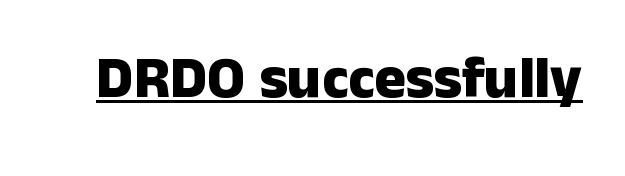
The sample's only ornament is a line tracing under the words. The type sits square on the baseline with zero lean. The designer went with a sans here, leaving each stem footless. Here the glyphs are tracked normally, forming tight word shapes. Summary of weight: heavy, a full bold.
